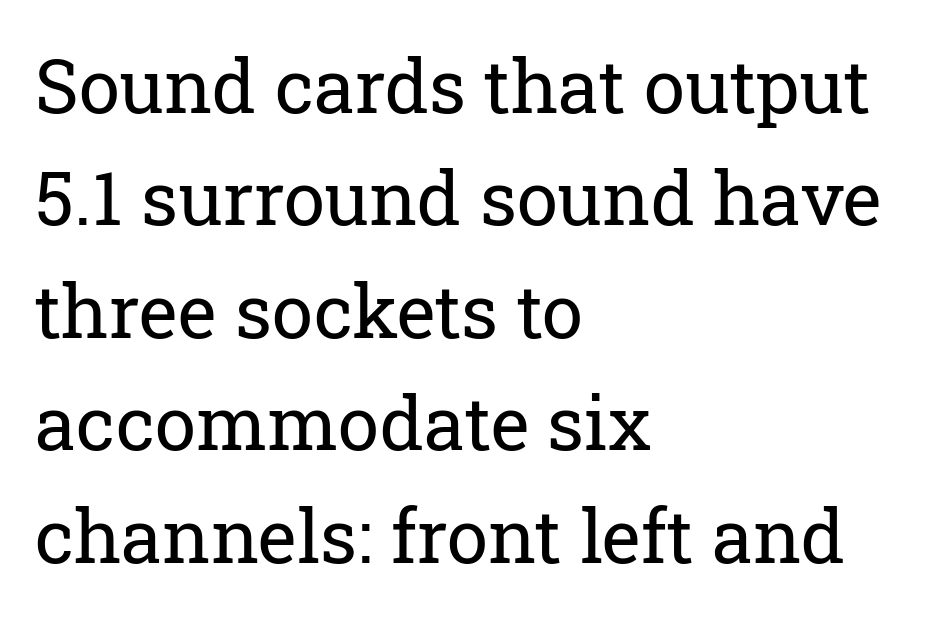
The image shows 74 px regular-weight serif type, upright; set left-aligned, normal line spacing (1.52x), normal letter spacing, not underlined; low stroke contrast and a medium x-height.
